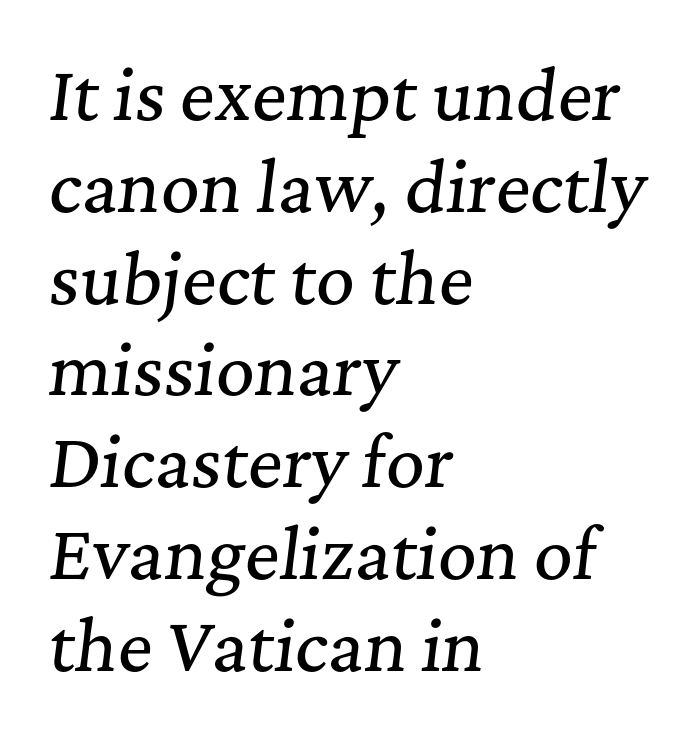
{"serif": "yes", "italic": "yes", "lean": "right", "slant_degrees": 7, "width": "normal", "stroke_contrast": "medium", "x_height": "medium", "monospaced": "no", "underline": "no", "align": "left", "line_spacing": "normal", "line_spacing_ratio": 1.37, "letter_spacing": "normal", "letter_spacing_em": 0.0, "glyph_px": 67}
